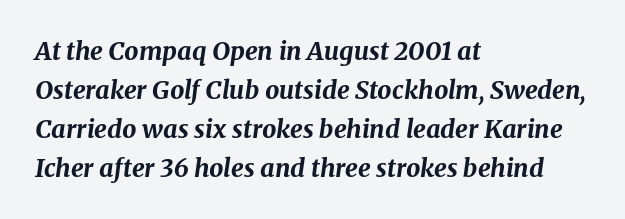
Q: Is the text bold? A: Yes.
Q: Is the text italic (slanted)? A: Yes, it leans right by about 8 degrees.
Q: Is the text underlined? A: No.
Q: How is the paragraph aligned? A: Left-aligned.
Q: Is the spacing between letters normal or unusually wide? A: Normal.
Q: Is the spacing between lines tight, normal or loose? A: Normal.
